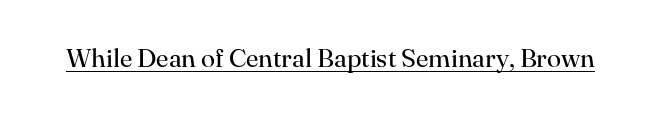
Short note: letters normally spaced. Is this a heavy cut? Hardly; it is regular or lighter. This sample uses an upright cut, with every glyph sitting square on the baseline. Is there an underline? Yes — a line sits under the letters.
